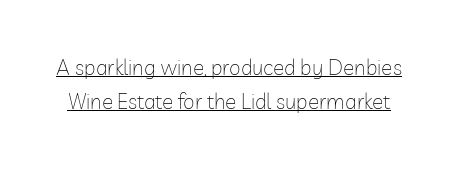
The space between consecutive lines is moderate. Quick note: not italic, upright. Notice how a bar underscores the lettering throughout. The weight tops out at a normal text grade. A typesetter would call this zero additional tracking.
